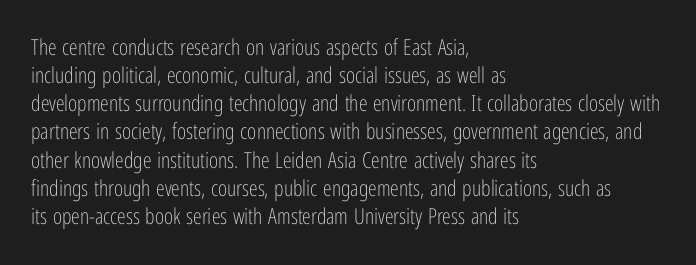
Q: Is the text bold? A: No.
Q: Is the text italic (slanted)? A: No, it is upright.
Q: Is the text underlined? A: No.
Q: How is the paragraph aligned? A: Left-aligned.
Q: Is the spacing between letters normal or unusually wide? A: Normal.
Q: Is the spacing between lines tight, normal or loose? A: Normal.
